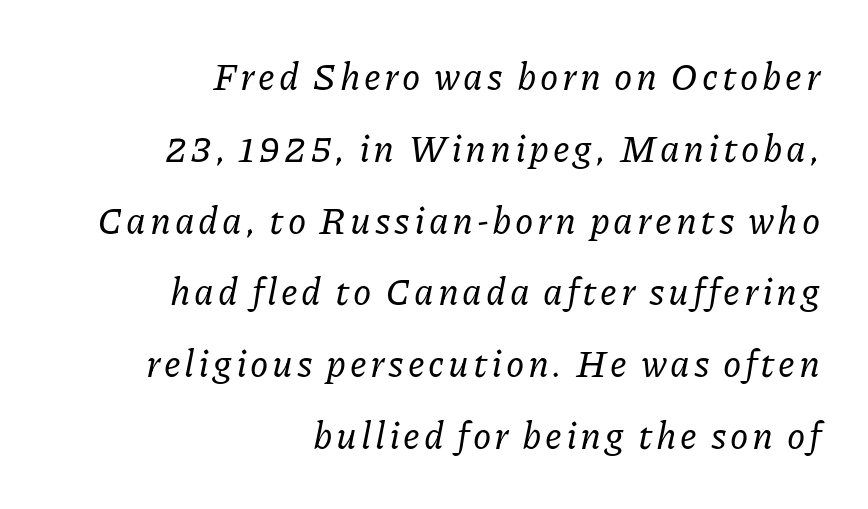
The image shows 37 px serif type, italic (leaning right); set right-aligned, loose line spacing (1.94x), not underlined; low stroke contrast and a medium x-height.
